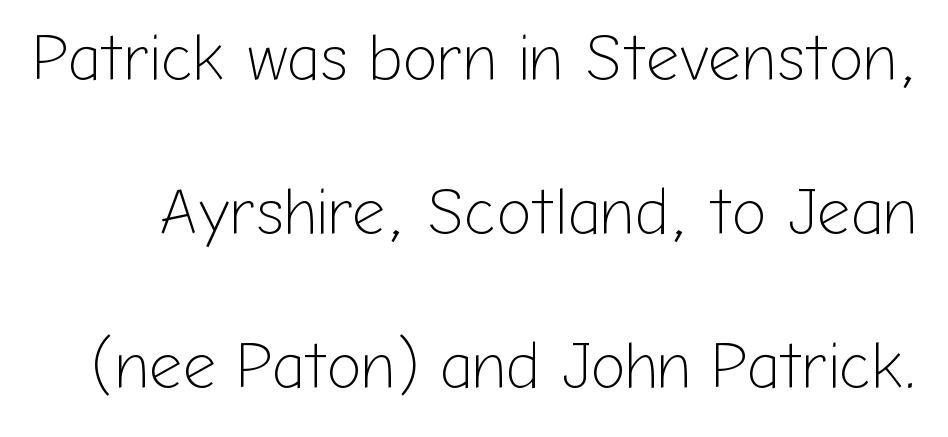
Q: Is the text bold? A: No.
Q: Is the text italic (slanted)? A: No, it is upright.
Q: Is the typeface a serif or a sans-serif typeface? A: Sans-serif.
Q: Is the text underlined? A: No.
Q: Is the spacing between letters normal or unusually wide? A: Normal.
Q: Is the spacing between lines tight, normal or loose? A: Loose.
Q: Width (condensed, normal, or wide)? A: Normal.
Q: Stroke contrast? A: Low.
Q: x-height? A: Medium.
Q: Monospaced? A: No.
